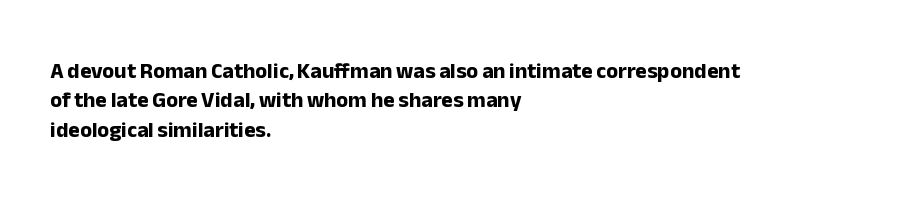
Q: Is the text bold? A: Yes.
Q: Is the text italic (slanted)? A: No, it is upright.
Q: Is the text underlined? A: No.
Q: How is the paragraph aligned? A: Left-aligned.
Q: Is the spacing between letters normal or unusually wide? A: Normal.
Q: Is the spacing between lines tight, normal or loose? A: Normal.
